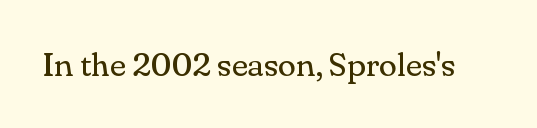
Q: Is the text bold? A: No.
Q: Is the text italic (slanted)? A: No, it is upright.
Q: Is the typeface a serif or a sans-serif typeface? A: Serif.
Q: Is the text underlined? A: No.
Q: Is the spacing between letters normal or unusually wide? A: Normal.
Q: Width (condensed, normal, or wide)? A: Normal.
Q: Stroke contrast? A: Medium.
Q: x-height? A: Small.
Q: Monospaced? A: No.
